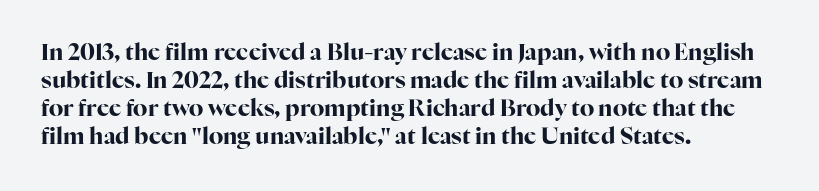
Q: Is the text bold? A: Yes.
Q: Is the text italic (slanted)? A: No, it is upright.
Q: Is the text underlined? A: No.
Q: How is the paragraph aligned? A: Left-aligned.
Q: Is the spacing between letters normal or unusually wide? A: Normal.
